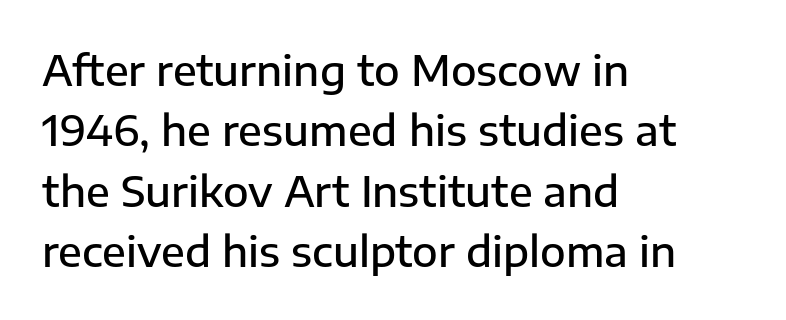
{"serif": "no", "italic": "no", "bold": "semi", "weight": "semibold", "width": "normal", "stroke_contrast": "low", "x_height": "medium", "monospaced": "no", "underline": "no", "align": "left", "line_spacing": "normal", "line_spacing_ratio": 1.44, "letter_spacing": "normal", "letter_spacing_em": 0.0, "glyph_px": 42}
